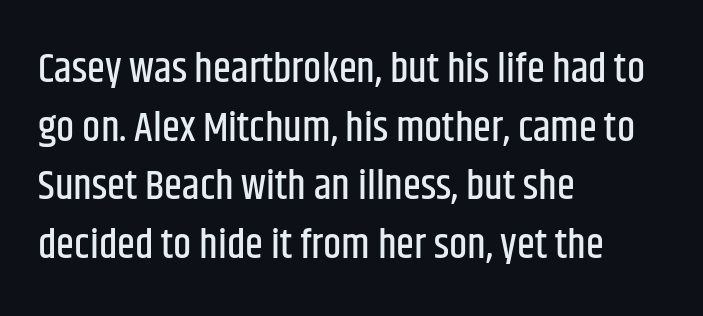
The image shows 41 px condensed sans-serif type, upright; set left-aligned, normal line spacing (1.43x), normal letter spacing, not underlined; low stroke contrast and a large x-height.
